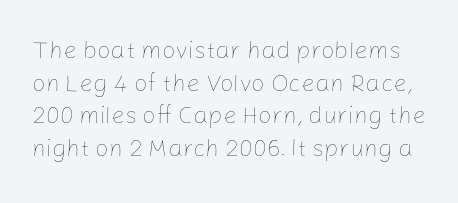
Q: Is the text bold? A: No.
Q: Is the text italic (slanted)? A: No, it is upright.
Q: Is the text underlined? A: No.
Q: Is the spacing between letters normal or unusually wide? A: Normal.
Q: Is the spacing between lines tight, normal or loose? A: Normal.
